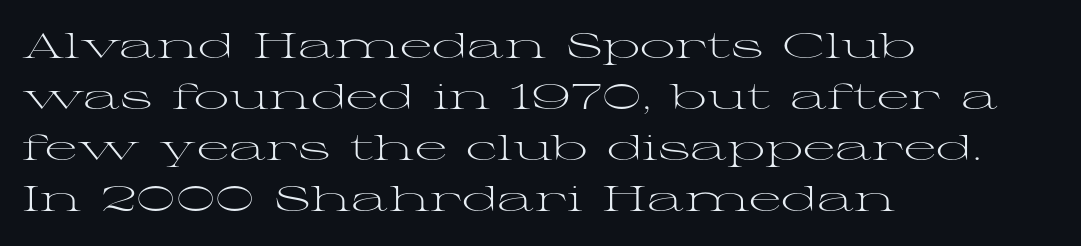
Nobody drew a line under any word here. Compared with typical paragraphs, the rows here are spaced about the same. Here the designer chose a conventional face with non-uniform glyph widths. This is serif lettering, the kind often seen in printed books.
